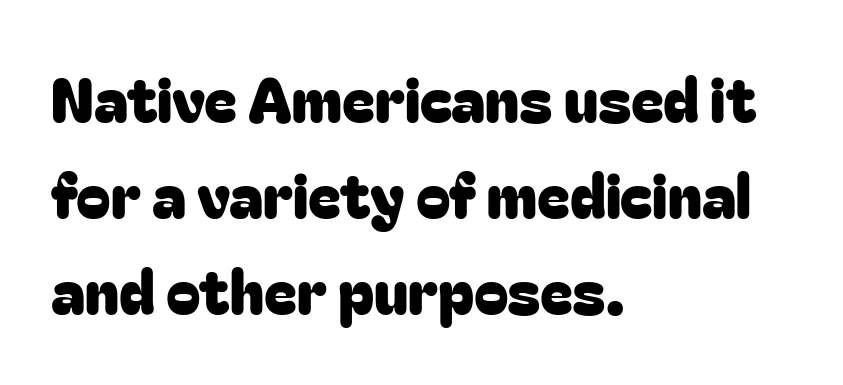
{"serif": "no", "italic": "no", "width": "normal", "stroke_contrast": "low", "x_height": "medium", "monospaced": "no", "underline": "no", "align": "left", "line_spacing": "normal", "line_spacing_ratio": 1.55, "letter_spacing": "normal", "letter_spacing_em": 0.0, "glyph_px": 62}
